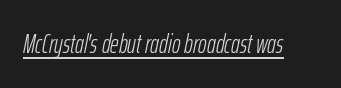
Q: Is the text bold? A: No.
Q: Is the text italic (slanted)? A: Yes, it leans right by about 12 degrees.
Q: Is the text underlined? A: Yes.
Q: Is the spacing between letters normal or unusually wide? A: Normal.
